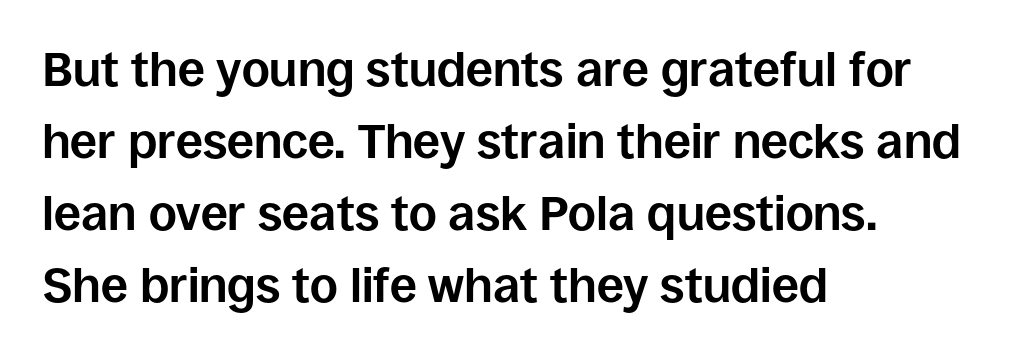
The image shows 48 px bold sans-serif type, upright; set left-aligned, normal line spacing (1.5x), normal letter spacing, not underlined; low stroke contrast and a large x-height.
